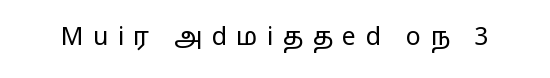
Rendered with straight, roman letterforms. A clean baseline with only descenders dipping below it. Is this a heavy cut? Hardly; it is regular or lighter. Tracking value appears strongly positive — letters spread wide.
